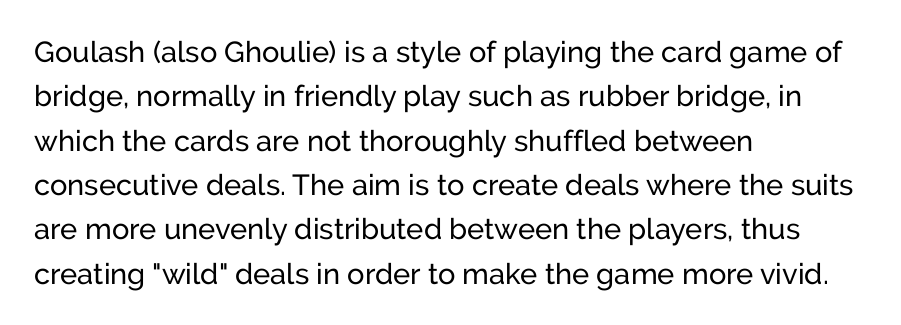
Horizontal alignment here is leftward, the default for most running prose. The font's upright variant was chosen for this text. Quick note: underline off. How are the letters spaced? Ordinarily, with no added tracking. Character widths vary here, with narrow letters taking less room than wide ones.
